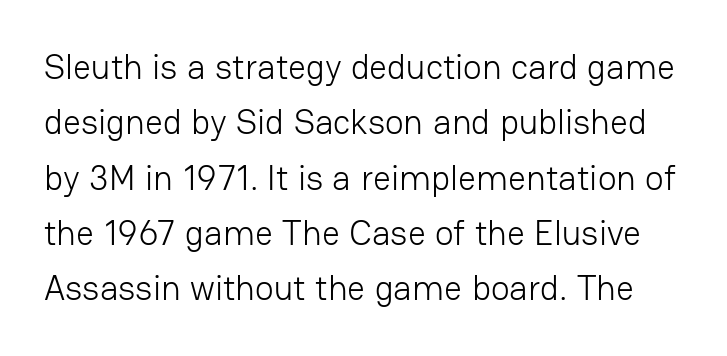
Q: Is the text bold? A: No.
Q: Is the text italic (slanted)? A: No, it is upright.
Q: Is the typeface a serif or a sans-serif typeface? A: Sans-serif.
Q: Is the text underlined? A: No.
Q: Is the spacing between letters normal or unusually wide? A: Normal.
Q: Is the spacing between lines tight, normal or loose? A: Normal.
Q: Width (condensed, normal, or wide)? A: Normal.
Q: Stroke contrast? A: Low.
Q: x-height? A: Medium.
Q: Monospaced? A: No.
